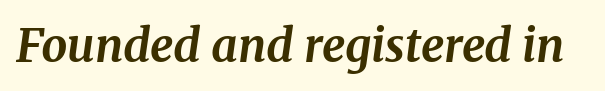
The image shows 46 px bold serif type, italic (leaning right); set normal letter spacing, not underlined; medium stroke contrast and a medium x-height.
